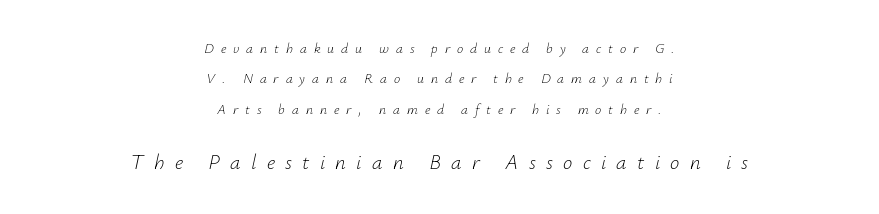
Rule under the text: the space is simply empty. Teacher's note: observe the equal gaps on both sides — that is centered alignment. Compared with ordinary roman type, these characters are visibly tilted. These two chunks differ in scale, with the bottom chunk taking the larger measure.
